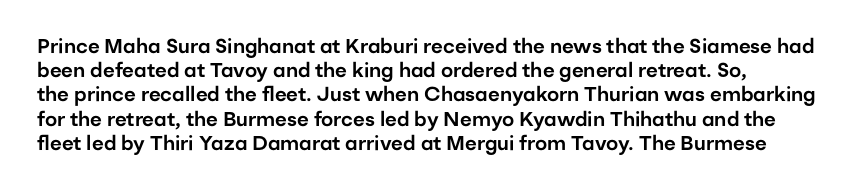
The image shows 20 px text type, upright; set left-aligned, line spacing 1.21x, normal letter spacing, not underlined.
